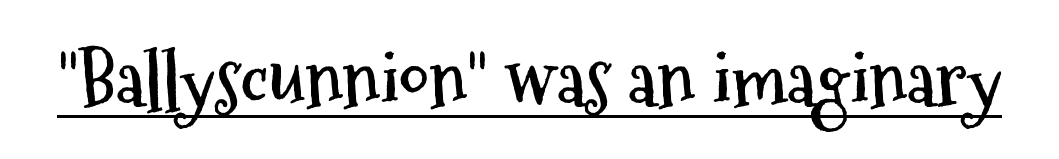
Q: Is the text bold? A: Yes.
Q: Is the text italic (slanted)? A: No, it is upright.
Q: Is the typeface a serif or a sans-serif typeface? A: Sans-serif.
Q: Is the text underlined? A: Yes.
Q: Is the spacing between letters normal or unusually wide? A: Normal.
Q: Width (condensed, normal, or wide)? A: Condensed.
Q: Stroke contrast? A: Medium.
Q: x-height? A: Medium.
Q: Monospaced? A: No.
